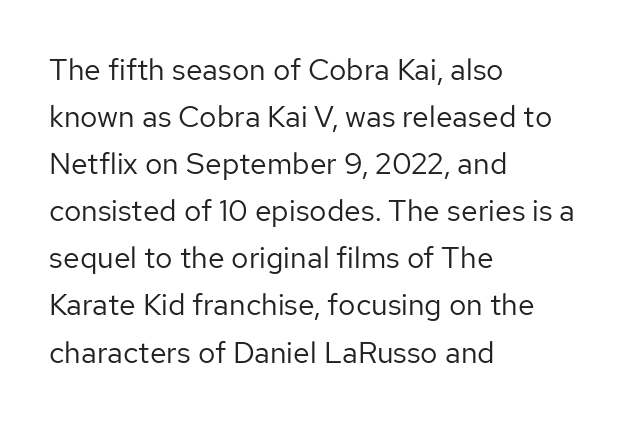
Q: Is the text bold? A: No.
Q: Is the text italic (slanted)? A: No, it is upright.
Q: Is the typeface a serif or a sans-serif typeface? A: Sans-serif.
Q: Is the text underlined? A: No.
Q: How is the paragraph aligned? A: Left-aligned.
Q: Is the spacing between letters normal or unusually wide? A: Normal.
Q: Is the spacing between lines tight, normal or loose? A: Normal.
Q: Width (condensed, normal, or wide)? A: Normal.
Q: Stroke contrast? A: Low.
Q: x-height? A: Medium.
Q: Monospaced? A: No.
